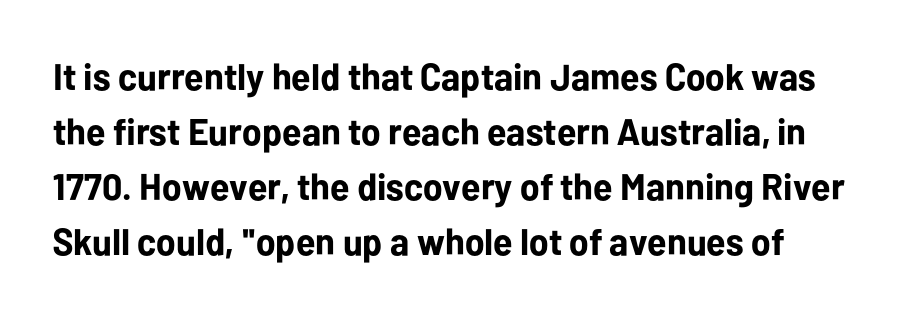
Q: Is the text bold? A: Yes.
Q: Is the text italic (slanted)? A: No, it is upright.
Q: Is the typeface a serif or a sans-serif typeface? A: Sans-serif.
Q: Is the text underlined? A: No.
Q: How is the paragraph aligned? A: Left-aligned.
Q: Is the spacing between letters normal or unusually wide? A: Normal.
Q: Is the spacing between lines tight, normal or loose? A: Normal.
Q: Width (condensed, normal, or wide)? A: Normal.
Q: Stroke contrast? A: Low.
Q: x-height? A: Medium.
Q: Monospaced? A: No.
